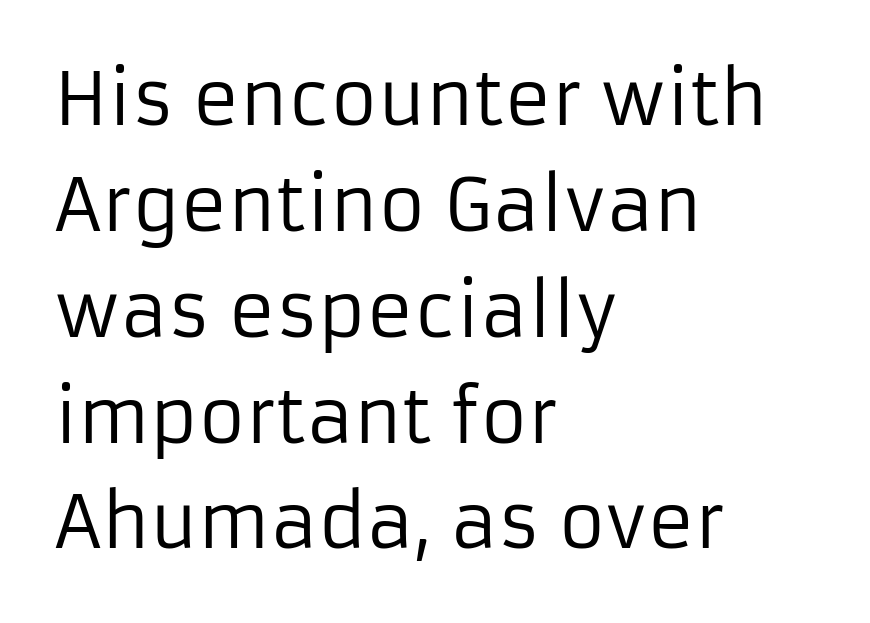
{"serif": "no", "italic": "no", "bold": "no", "weight": "regular", "width": "normal", "stroke_contrast": "low", "x_height": "medium", "monospaced": "no", "underline": "no", "align": "left", "line_spacing": "normal", "line_spacing_ratio": 1.47, "letter_spacing": "normal", "letter_spacing_em": 0.0, "glyph_px": 72}
